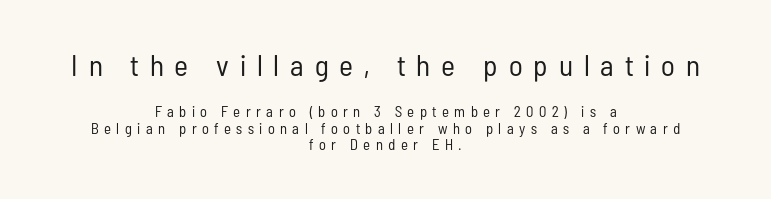
{"serif": "no", "italic": "no", "bold": "no", "weight": "regular", "width": "condensed", "stroke_contrast": "low", "x_height": "medium", "monospaced": "no", "underline": "no", "align": "center", "line_spacing": "tight", "line_spacing_ratio": 1.08, "letter_spacing": "wide", "letter_spacing_em": 0.36, "larger_block": "first", "size_ratio": 2.0, "glyph_px": 30}
